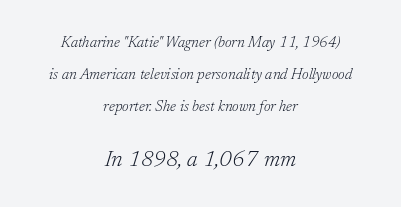
{"italic": "yes", "lean": "right", "slant_degrees": 17, "bold": "no", "underline": "no", "align": "center", "line_spacing": "loose", "line_spacing_ratio": 2.14, "letter_spacing": "normal", "letter_spacing_em": 0.0, "larger_block": "second", "size_ratio": 1.47, "glyph_px": 22}
